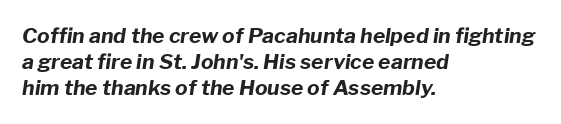
The string is rendered with underlining switched off. Heavy, bold letterforms. Slanted lettering throughout. This rendering leaves character spacing at its baseline value.
